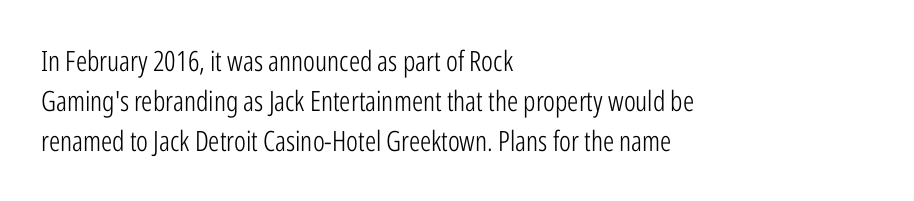
Q: Is the text bold? A: No.
Q: Is the text italic (slanted)? A: No, it is upright.
Q: Is the typeface a serif or a sans-serif typeface? A: Sans-serif.
Q: Is the text underlined? A: No.
Q: How is the paragraph aligned? A: Left-aligned.
Q: Is the spacing between letters normal or unusually wide? A: Normal.
Q: Is the spacing between lines tight, normal or loose? A: Normal.
Q: Width (condensed, normal, or wide)? A: Condensed.
Q: Stroke contrast? A: Low.
Q: x-height? A: Medium.
Q: Monospaced? A: No.
